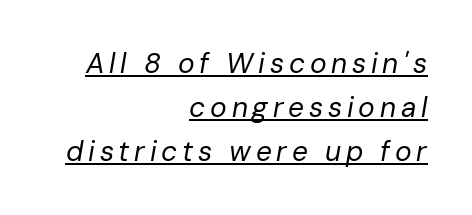
The image shows 28 px regular-weight type, italic (leaning right); set right-aligned, normal line spacing (1.57x), underlined; low stroke contrast and a medium x-height.
